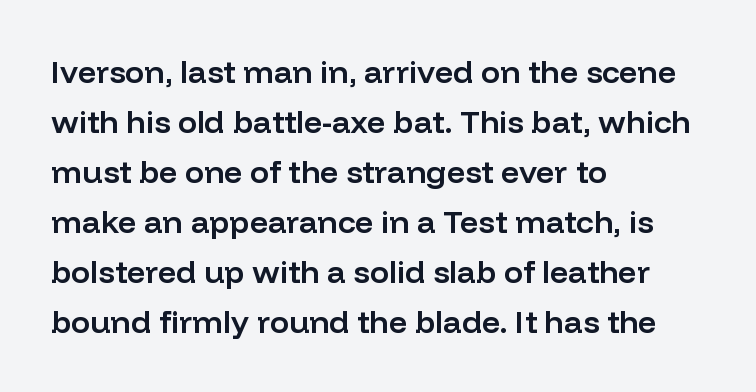
Q: Is the text bold? A: Semi-bold.
Q: Is the text italic (slanted)? A: No, it is upright.
Q: Is the typeface a serif or a sans-serif typeface? A: Sans-serif.
Q: Is the text underlined? A: No.
Q: How is the paragraph aligned? A: Left-aligned.
Q: Is the spacing between letters normal or unusually wide? A: Normal.
Q: Is the spacing between lines tight, normal or loose? A: Normal.
Q: Width (condensed, normal, or wide)? A: Normal.
Q: Stroke contrast? A: Low.
Q: x-height? A: Medium.
Q: Monospaced? A: No.
